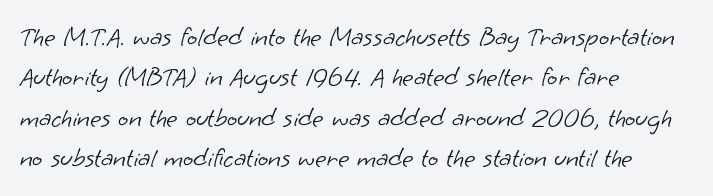
Q: Is the text bold? A: No.
Q: Is the text underlined? A: No.
Q: How is the paragraph aligned? A: Left-aligned.
Q: Is the spacing between letters normal or unusually wide? A: Normal.
Q: Is the spacing between lines tight, normal or loose? A: Normal.
